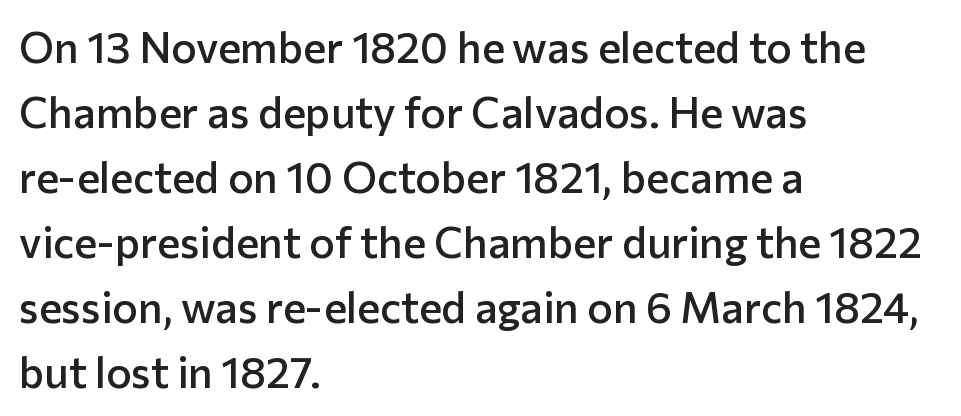
Stems and bowls a touch heavier than normal — semibold. A typesetter would mark this as roman, not italic. Nobody touched the tracking dial on this one. Honestly, there is no underline to notice here at all. How would I describe the line gaps? Plain and ordinary.
